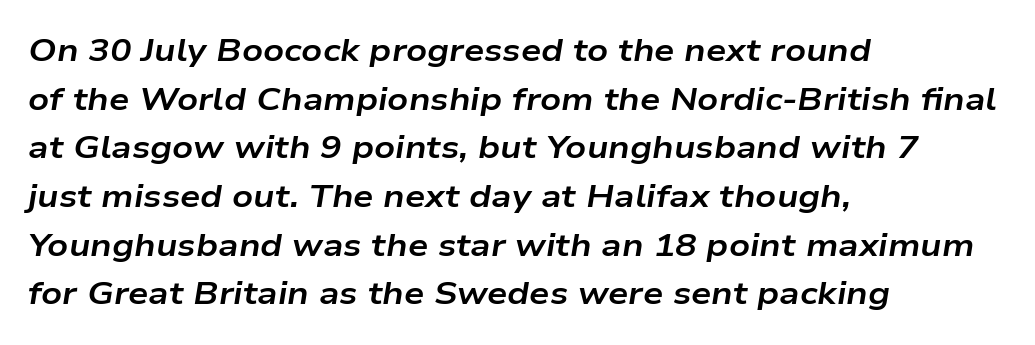
Tall strokes in this sample are angled rather than plumb. This rendering features lettering with no underline. All the whitespace from short lines collects on the right. The face used here has the dense, thick strokes of a bold. You could not count columns in this text — the font is proportionally spaced.
